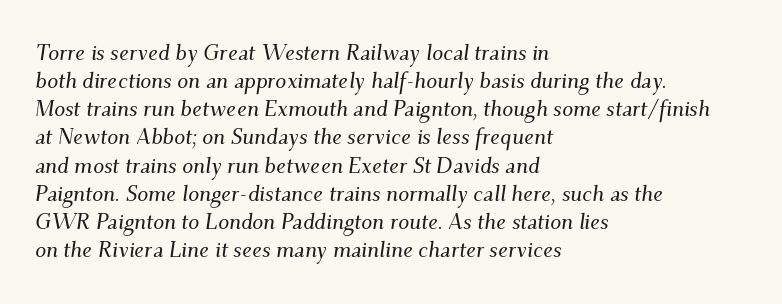
The gap between lines stays unmarked. These lines sit exactly where default settings would place them. The compositor pushed each line to the left boundary. The rendering keeps characters at their native spacing.
